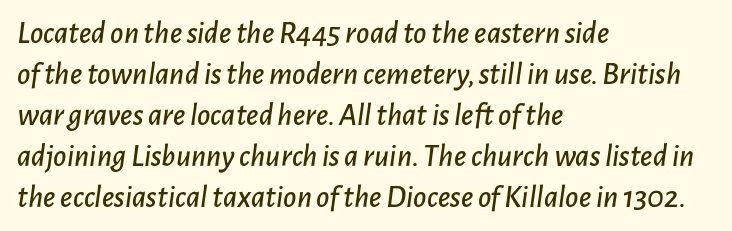
No word sits above an underline. The ragged edge is on the right, which tells us the setting is flush left. Slant detected: the letters are inclined. The rendering uses natural spacing where letterforms have individual widths. Successive baselines arrive at the customary interval.
